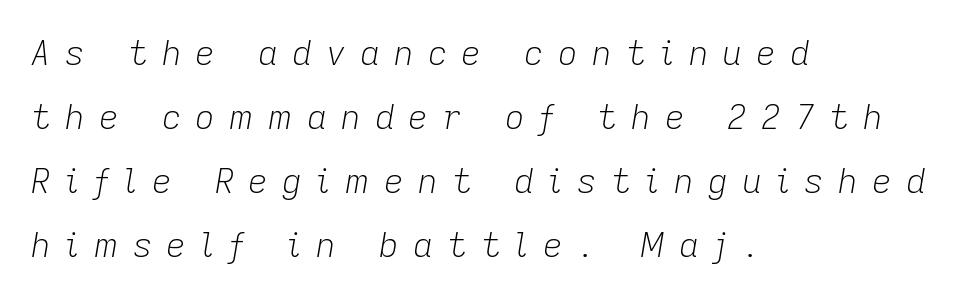
{"italic": "yes", "lean": "right", "slant_degrees": 9, "bold": "no", "weight": "light", "width": "normal", "stroke_contrast": "low", "x_height": "medium", "monospaced": "no", "underline": "no", "align": "left", "line_spacing_ratio": 1.88, "letter_spacing": "wide", "letter_spacing_em": 0.42, "glyph_px": 34}
